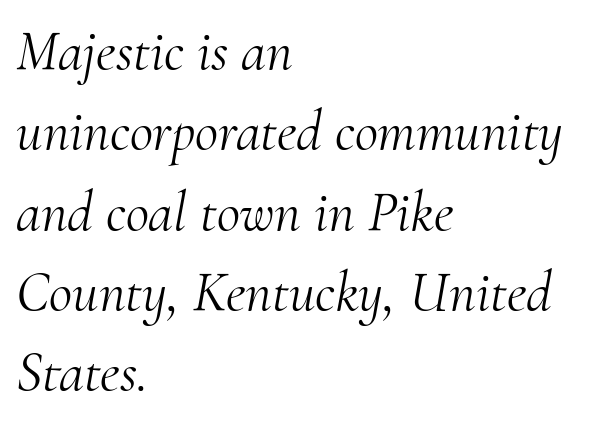
Character widths vary here, with narrow letters taking less room than wide ones. Each new line begins a customary step beneath the previous one. Characters are canted at an angle relative to the baseline's perpendicular. The space beneath each line is pristine and unruled. Serifs: yes, visible at the terminals of the letterforms.
